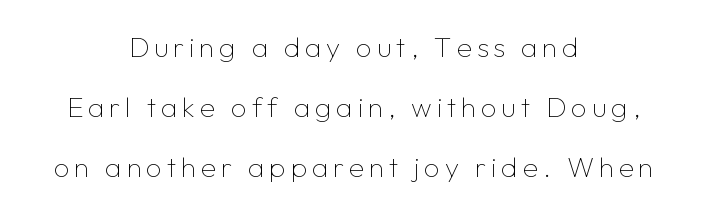
{"serif": "no", "italic": "no", "bold": "no", "weight": "thin", "width": "normal", "stroke_contrast": "low", "x_height": "medium", "monospaced": "no", "underline": "no", "align": "center", "line_spacing": "loose", "line_spacing_ratio": 2.15, "glyph_px": 28}
